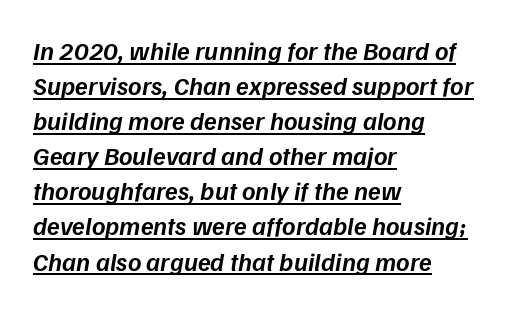
Rendered with sloped, italic letterforms. Line spacing here is normal. Firm but not heavy-handed strokes: this text is semibold. What stands out about the letter spacing? Nothing — it is the standard amount. Layout note: lines flush left.
